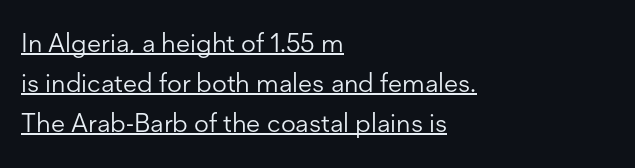
Q: Is the text bold? A: No.
Q: Is the text italic (slanted)? A: No, it is upright.
Q: Is the text underlined? A: Yes.
Q: How is the paragraph aligned? A: Left-aligned.
Q: Is the spacing between letters normal or unusually wide? A: Normal.
Q: Is the spacing between lines tight, normal or loose? A: Normal.
